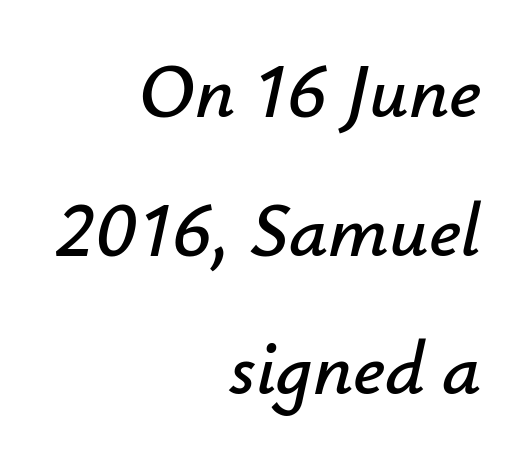
{"italic": "yes", "lean": "right", "slant_degrees": 12, "width": "normal", "stroke_contrast": "low", "x_height": "small", "monospaced": "no", "underline": "no", "align": "right", "line_spacing_ratio": 1.8, "letter_spacing": "normal", "letter_spacing_em": 0.0, "glyph_px": 77}
